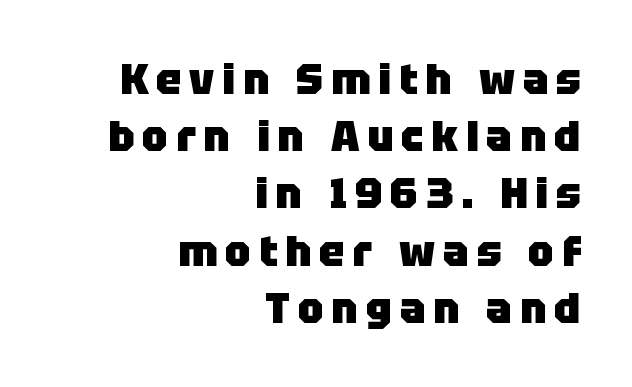
{"serif": "no", "italic": "no", "bold": "yes", "weight": "heavy", "width": "normal", "stroke_contrast": "low", "x_height": "large", "monospaced": "no", "underline": "no", "align": "right", "line_spacing": "normal", "line_spacing_ratio": 1.33, "glyph_px": 43}
